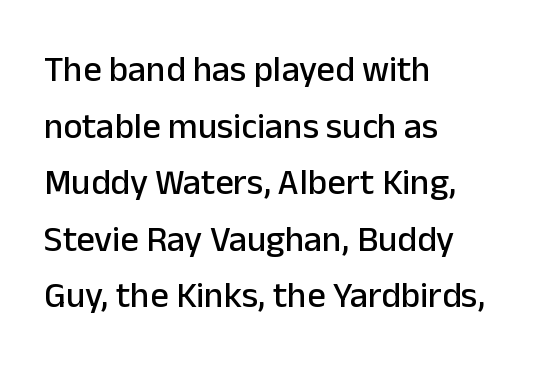
Q: Is the text italic (slanted)? A: No, it is upright.
Q: Is the typeface a serif or a sans-serif typeface? A: Sans-serif.
Q: Is the text underlined? A: No.
Q: How is the paragraph aligned? A: Left-aligned.
Q: Is the spacing between letters normal or unusually wide? A: Normal.
Q: Is the spacing between lines tight, normal or loose? A: Normal.
Q: Width (condensed, normal, or wide)? A: Normal.
Q: Stroke contrast? A: Low.
Q: x-height? A: Medium.
Q: Monospaced? A: No.
